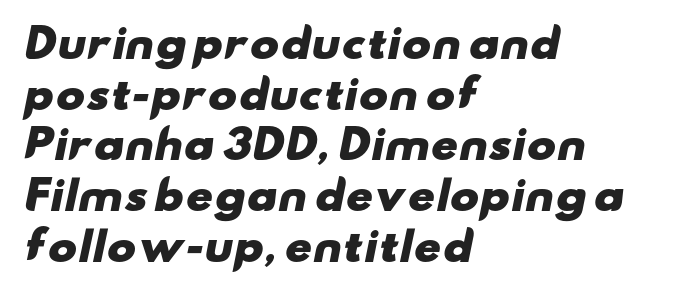
The image shows 39 px heavy, wide sans-serif type; set left-aligned, normal line spacing (1.3x), normal letter spacing, not underlined; low stroke contrast and a small x-height.
